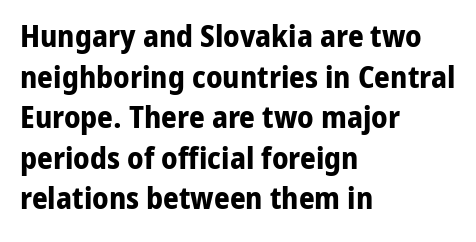
Q: Is the text bold? A: Yes.
Q: Is the text italic (slanted)? A: No, it is upright.
Q: Is the typeface a serif or a sans-serif typeface? A: Sans-serif.
Q: Is the text underlined? A: No.
Q: How is the paragraph aligned? A: Left-aligned.
Q: Is the spacing between letters normal or unusually wide? A: Normal.
Q: Is the spacing between lines tight, normal or loose? A: Normal.
Q: Width (condensed, normal, or wide)? A: Normal.
Q: Stroke contrast? A: Low.
Q: x-height? A: Medium.
Q: Monospaced? A: No.
